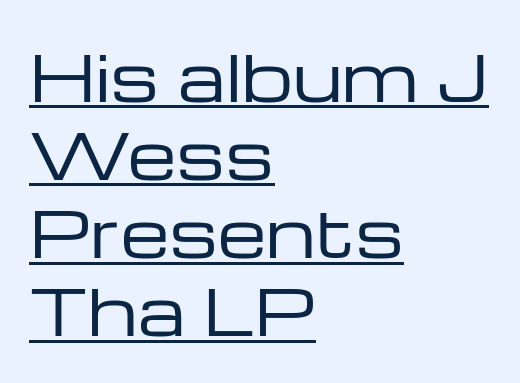
A baseline rule has been typeset under these characters. This reads as an unemphasized weight, regular at the heaviest. Nothing unusual about the tracking: characters are spaced as the font intends. The setting favours the left margin, as ordinary paragraphs usually do.
